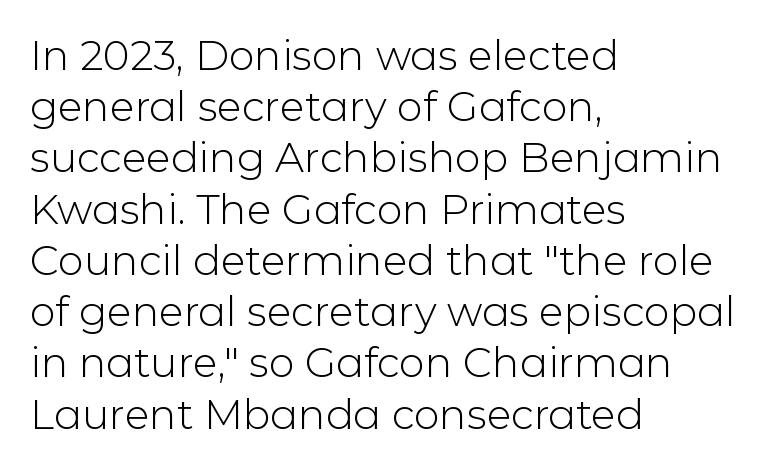
The image shows 41 px light sans-serif type, upright; set left-aligned, normal line spacing (1.25x), normal letter spacing, not underlined; low stroke contrast and a medium x-height.
